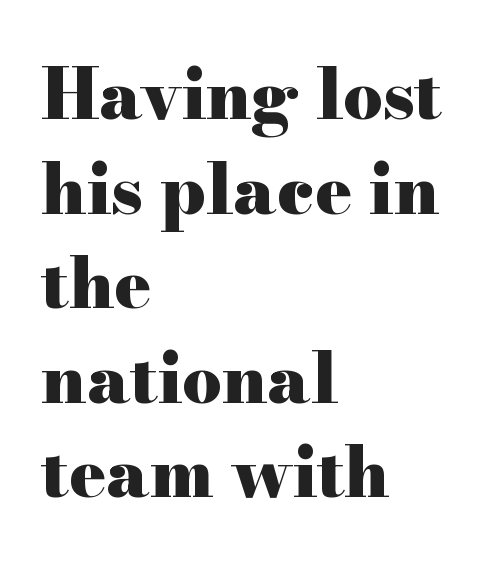
Q: Is the text bold? A: Yes.
Q: Is the text italic (slanted)? A: No, it is upright.
Q: Is the typeface a serif or a sans-serif typeface? A: Serif.
Q: Is the text underlined? A: No.
Q: How is the paragraph aligned? A: Left-aligned.
Q: Is the spacing between letters normal or unusually wide? A: Normal.
Q: Is the spacing between lines tight, normal or loose? A: Normal.
Q: Width (condensed, normal, or wide)? A: Wide.
Q: Stroke contrast? A: High.
Q: x-height? A: Small.
Q: Monospaced? A: No.
